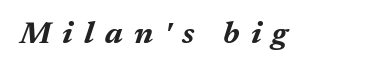
The image shows 31 px bold type, italic (leaning right); set unusually wide letter spacing (+0.36 em), not underlined; medium stroke contrast and a medium x-height.
